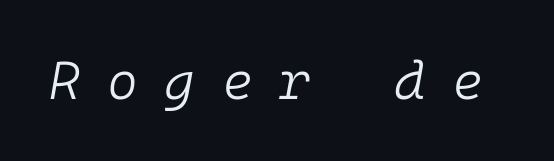
Q: Is the text bold? A: No.
Q: Is the text italic (slanted)? A: Yes, it leans right by about 10 degrees.
Q: Is the text underlined? A: No.
Q: Is the spacing between letters normal or unusually wide? A: Unusually wide.
Q: Width (condensed, normal, or wide)? A: Normal.
Q: Stroke contrast? A: Low.
Q: x-height? A: Medium.
Q: Monospaced? A: Yes.
